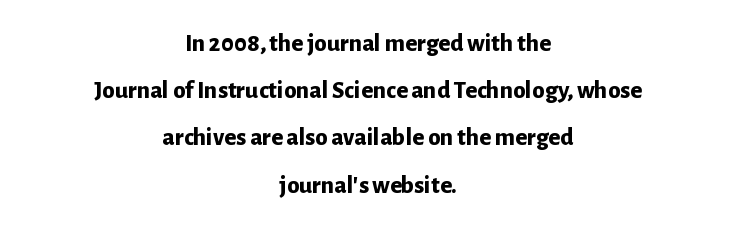
Q: Is the text bold? A: Yes.
Q: Is the text italic (slanted)? A: No, it is upright.
Q: Is the text underlined? A: No.
Q: How is the paragraph aligned? A: Centered.
Q: Is the spacing between letters normal or unusually wide? A: Normal.
